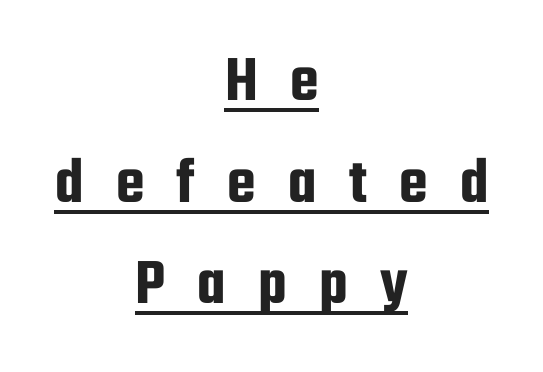
The image shows 66 px condensed sans-serif type, upright; set centered, normal line spacing (1.54x), unusually wide letter spacing (+0.49 em), underlined; low stroke contrast and a medium x-height.
